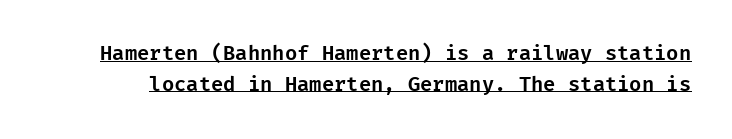
The image shows 20 px text type, upright; set normal line spacing (1.53x), normal letter spacing, underlined.
